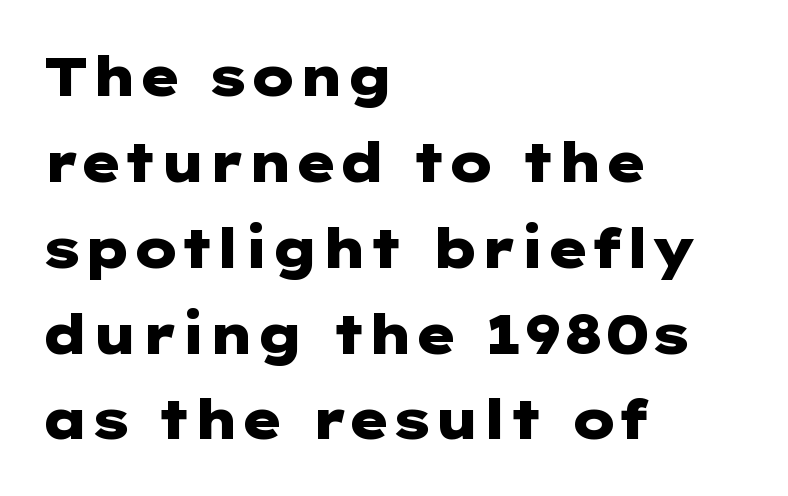
{"serif": "no", "italic": "no", "bold": "yes", "weight": "heavy", "width": "wide", "stroke_contrast": "low", "x_height": "medium", "underline": "no", "align": "left", "line_spacing": "normal", "line_spacing_ratio": 1.59, "letter_spacing": "normal", "letter_spacing_em": 0.0, "glyph_px": 54}
